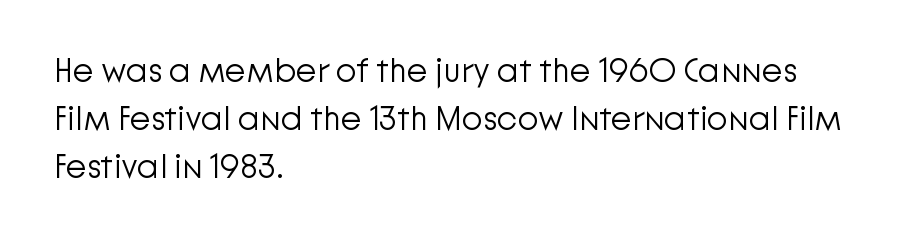
Look at the bottom of the vertical strokes: they stop flat, with no serifs. Just letters on the line, the space beneath them empty. Varying glyph widths throughout — classic text-font behaviour. Left-aligned paragraph, ragged on the right. Short note: letters normally spaced. The typesetting does not lean heavy: it is not bold.
